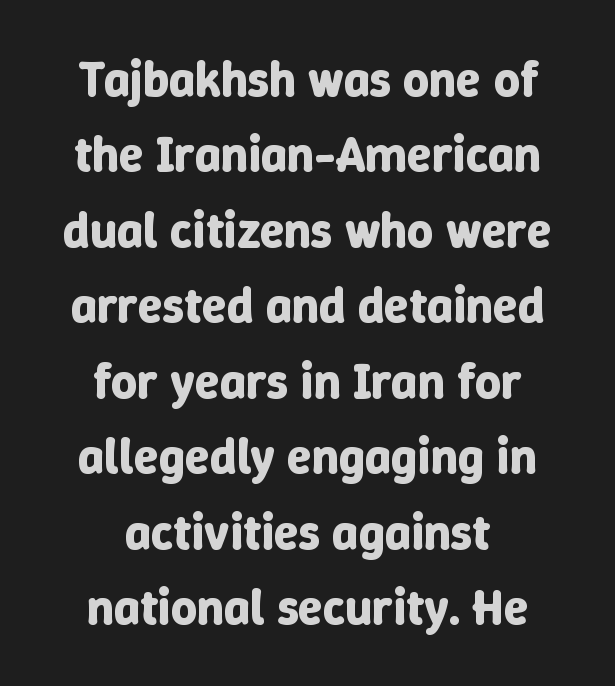
Q: Is the text bold? A: Yes.
Q: Is the text italic (slanted)? A: No, it is upright.
Q: Is the text underlined? A: No.
Q: How is the paragraph aligned? A: Centered.
Q: Is the spacing between letters normal or unusually wide? A: Normal.
Q: Is the spacing between lines tight, normal or loose? A: Normal.
Q: Width (condensed, normal, or wide)? A: Normal.
Q: Stroke contrast? A: Low.
Q: x-height? A: Medium.
Q: Monospaced? A: No.
